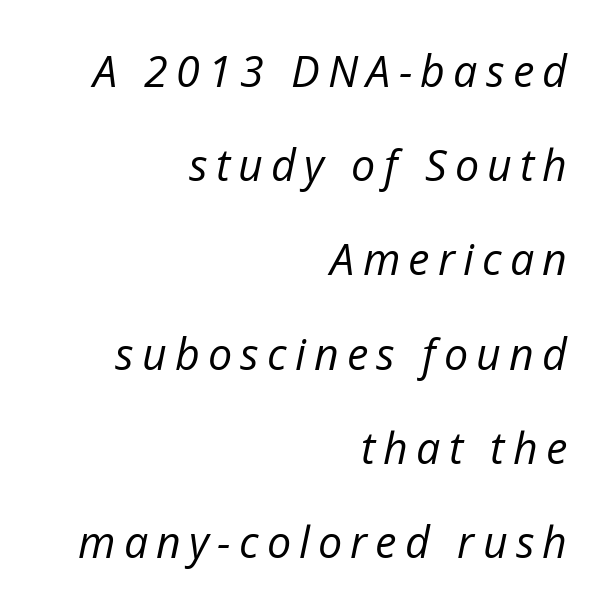
Ink coverage per letter is moderate at most. The letters advance in unequal steps, a hallmark of proportional type. Every character sits at an angle, as italics do. Lines of text with bare space underneath. A flush-right, rag-left setting is used for this passage.
